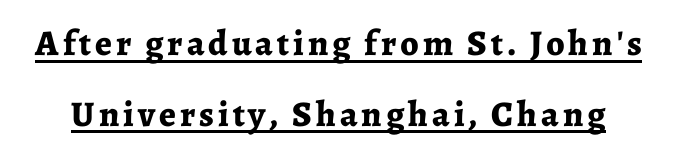
{"serif": "yes", "italic": "no", "bold": "yes", "weight": "bold", "width": "normal", "stroke_contrast": "low", "x_height": "medium", "monospaced": "no", "underline": "yes", "line_spacing": "loose", "line_spacing_ratio": 1.96, "glyph_px": 36}
